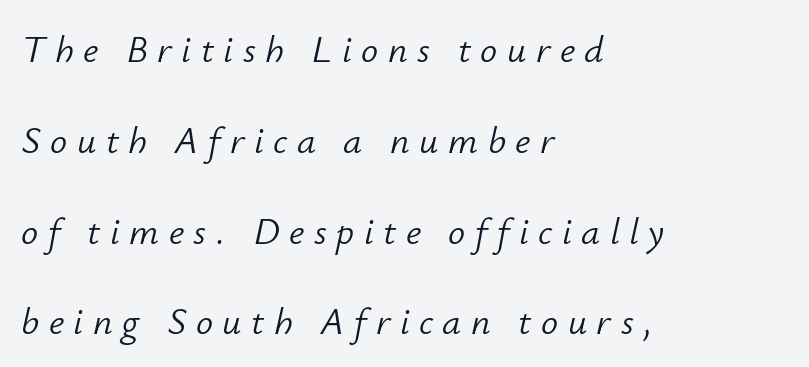
The image shows 38 px light type, italic (leaning right); set left-aligned, loose line spacing (2.39x), unusually wide letter spacing (+0.25 em), not underlined; low stroke contrast and a small x-height.
